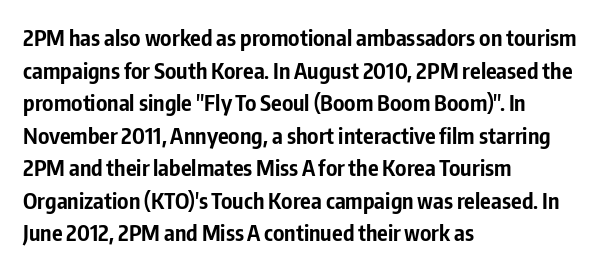
The image shows 22 px bold type, upright; set left-aligned, normal line spacing (1.48x), normal letter spacing, not underlined.
